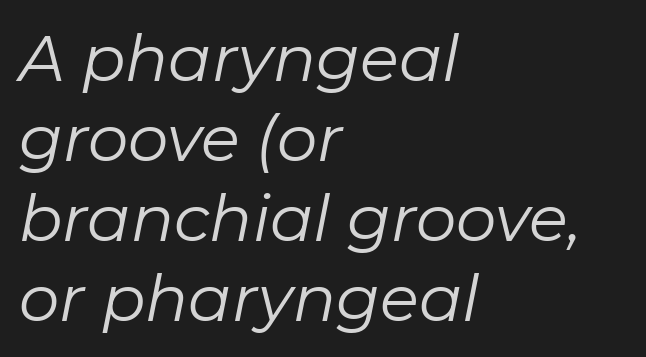
Q: Is the text bold? A: No.
Q: Is the text italic (slanted)? A: Yes, it leans right by about 11 degrees.
Q: Is the text underlined? A: No.
Q: How is the paragraph aligned? A: Left-aligned.
Q: Is the spacing between letters normal or unusually wide? A: Normal.
Q: Is the spacing between lines tight, normal or loose? A: Normal.
Q: Width (condensed, normal, or wide)? A: Normal.
Q: Stroke contrast? A: Low.
Q: x-height? A: Medium.
Q: Monospaced? A: No.
